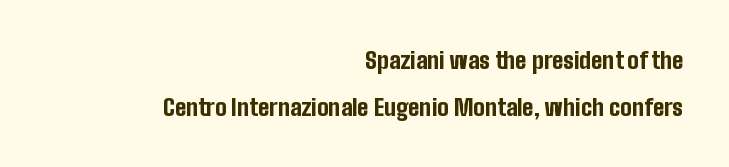
{"italic": "no", "bold": "yes", "underline": "no", "align": "right", "line_spacing": "loose", "line_spacing_ratio": 2.04, "letter_spacing": "normal", "letter_spacing_em": 0.0, "glyph_px": 23}
